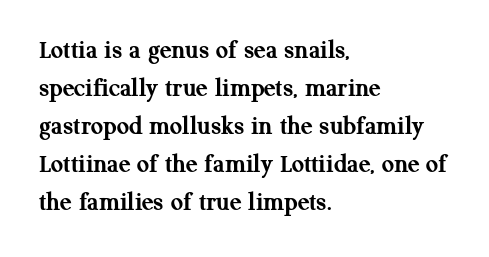
Nothing unusual about the tracking: characters are spaced as the font intends. Glance below the letters and you will spot only blank space. Designer's note — italics off, roman on. Alignment: flush left.
